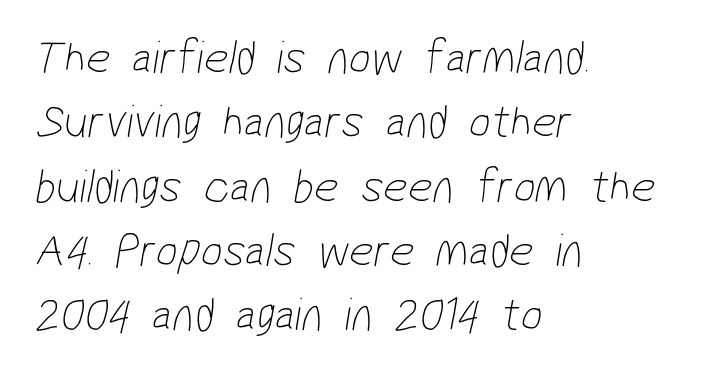
{"serif": "no", "bold": "no", "weight": "thin", "width": "condensed", "stroke_contrast": "low", "x_height": "medium", "monospaced": "no", "underline": "no", "align": "left", "line_spacing": "normal", "line_spacing_ratio": 1.34, "letter_spacing": "normal", "letter_spacing_em": 0.0, "glyph_px": 48}
